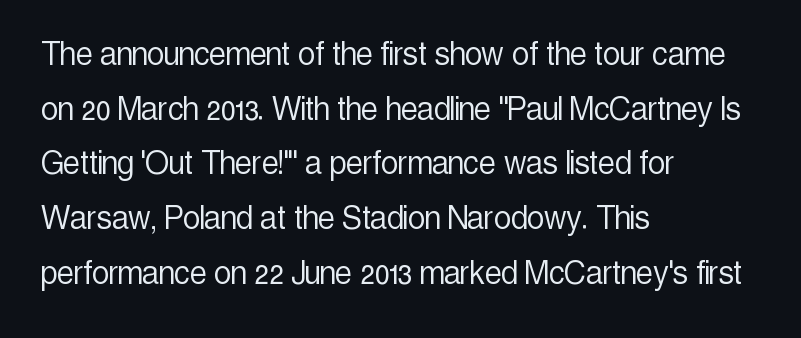
{"serif": "no", "italic": "no", "bold": "no", "weight": "light", "width": "condensed", "x_height": "medium", "monospaced": "no", "underline": "no", "align": "left", "line_spacing": "normal", "line_spacing_ratio": 1.44, "letter_spacing": "normal", "letter_spacing_em": 0.0, "glyph_px": 38}
